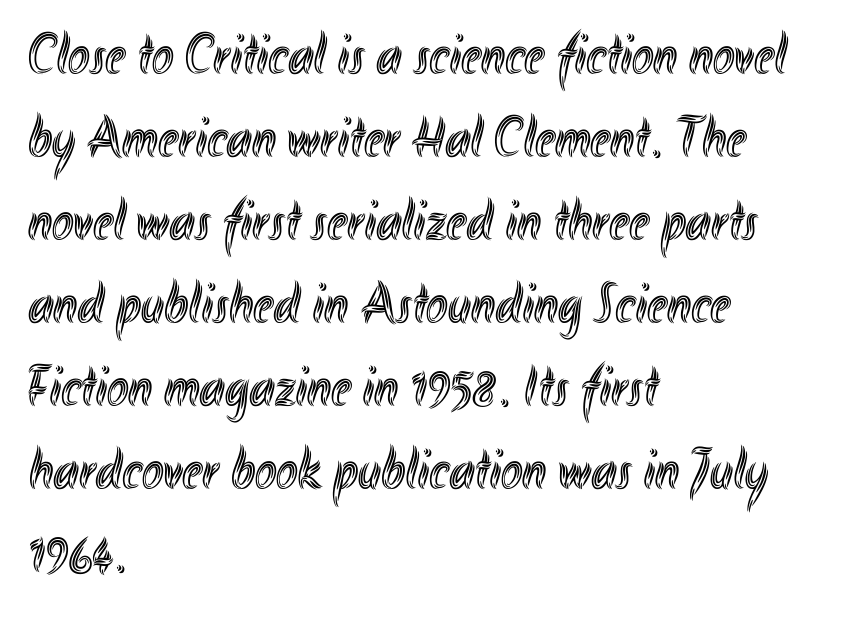
{"width": "condensed", "x_height": "small", "monospaced": "no", "underline": "no", "align": "left", "line_spacing": "normal", "line_spacing_ratio": 1.43, "letter_spacing": "normal", "letter_spacing_em": 0.0, "glyph_px": 58}
